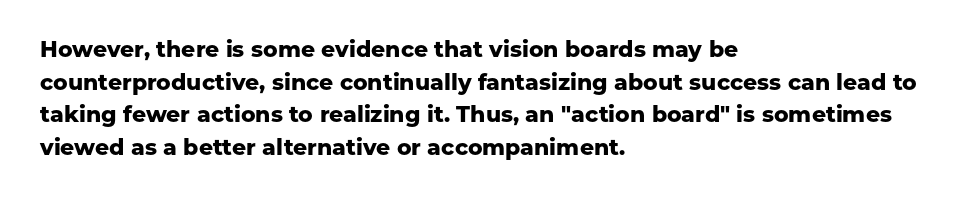
Q: Is the text bold? A: Yes.
Q: Is the text italic (slanted)? A: No, it is upright.
Q: Is the text underlined? A: No.
Q: How is the paragraph aligned? A: Left-aligned.
Q: Is the spacing between letters normal or unusually wide? A: Normal.
Q: Is the spacing between lines tight, normal or loose? A: Normal.
